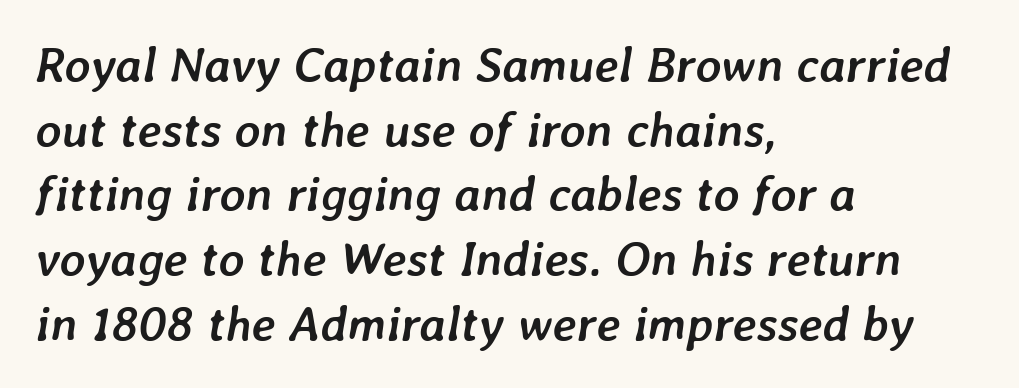
Q: Is the text bold? A: Yes.
Q: Is the text italic (slanted)? A: Yes, it leans right by about 7 degrees.
Q: Is the text underlined? A: No.
Q: How is the paragraph aligned? A: Left-aligned.
Q: Is the spacing between letters normal or unusually wide? A: Normal.
Q: Is the spacing between lines tight, normal or loose? A: Normal.
Q: Width (condensed, normal, or wide)? A: Normal.
Q: Stroke contrast? A: Low.
Q: x-height? A: Medium.
Q: Monospaced? A: No.
